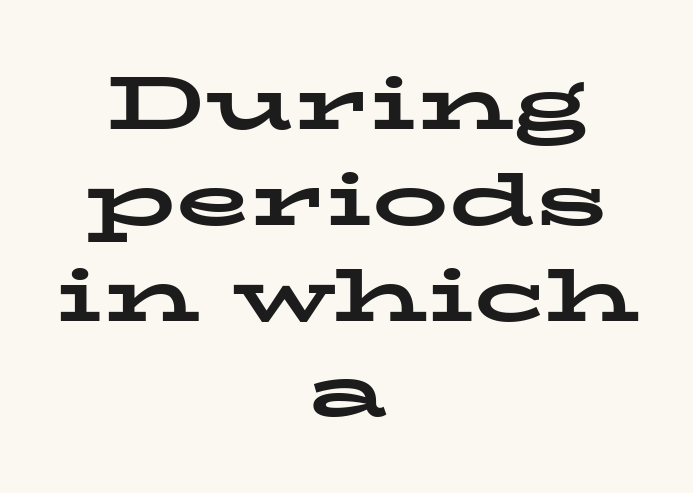
The image shows 76 px bold, wide serif type, upright; set centered, normal line spacing (1.26x), normal letter spacing, not underlined; low stroke contrast and a medium x-height.
